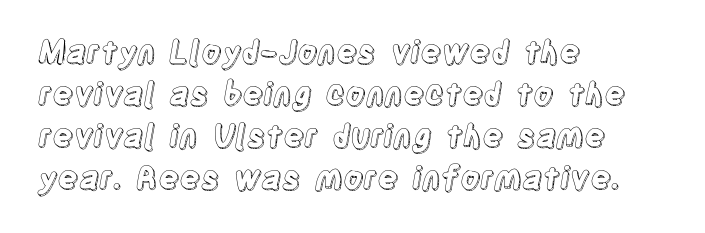
Q: Is the text italic (slanted)? A: Yes.
Q: Is the text underlined? A: No.
Q: How is the paragraph aligned? A: Left-aligned.
Q: Is the spacing between letters normal or unusually wide? A: Normal.
Q: Is the spacing between lines tight, normal or loose? A: Normal.
Q: Width (condensed, normal, or wide)? A: Condensed.
Q: x-height? A: Large.
Q: Monospaced? A: No.
